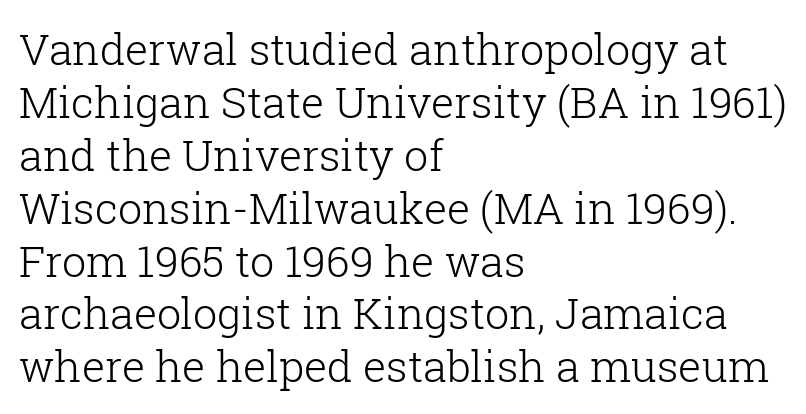
{"serif": "yes", "italic": "no", "bold": "no", "weight": "light", "width": "normal", "stroke_contrast": "low", "x_height": "medium", "monospaced": "no", "underline": "no", "align": "left", "line_spacing_ratio": 1.23, "letter_spacing": "normal", "letter_spacing_em": 0.0, "glyph_px": 43}
